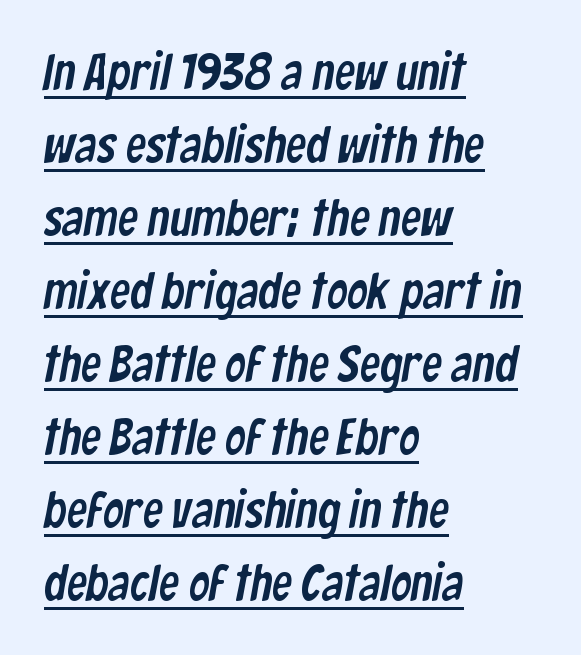
{"serif": "no", "width": "condensed", "stroke_contrast": "low", "x_height": "medium", "monospaced": "no", "underline": "yes", "align": "left", "line_spacing": "normal", "line_spacing_ratio": 1.43, "letter_spacing": "normal", "letter_spacing_em": 0.0, "glyph_px": 51}
